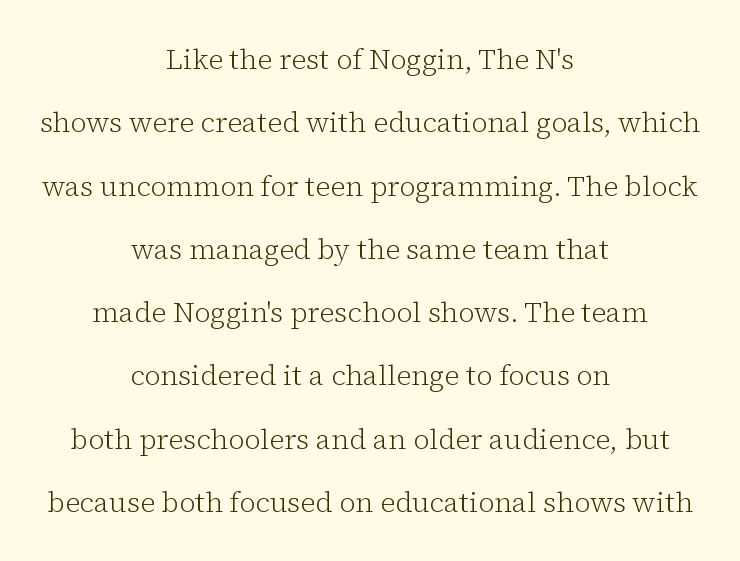
{"serif": "yes", "italic": "no", "bold": "no", "weight": "light", "width": "normal", "stroke_contrast": "low", "x_height": "medium", "monospaced": "no", "underline": "no", "align": "center", "line_spacing": "loose", "line_spacing_ratio": 2.26, "letter_spacing": "normal", "letter_spacing_em": 0.0, "glyph_px": 28}
